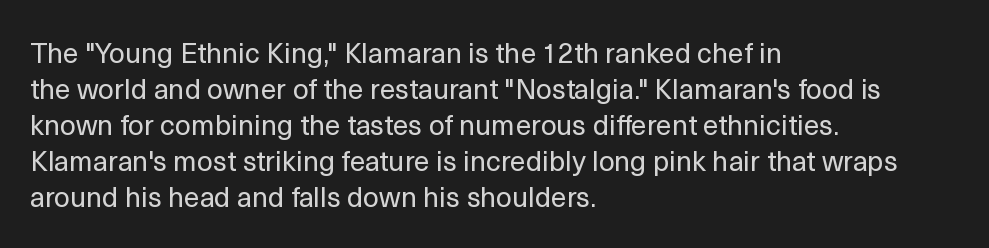
{"serif": "no", "italic": "no", "bold": "no", "weight": "regular", "width": "normal", "x_height": "medium", "monospaced": "no", "underline": "no", "align": "left", "line_spacing": "normal", "line_spacing_ratio": 1.29, "letter_spacing": "normal", "letter_spacing_em": 0.0, "glyph_px": 28}
